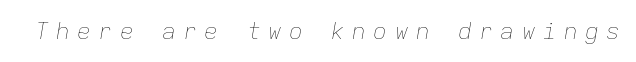
The image shows 23 px text type, italic (leaning right); set unusually wide letter spacing (+0.32 em), not underlined.
